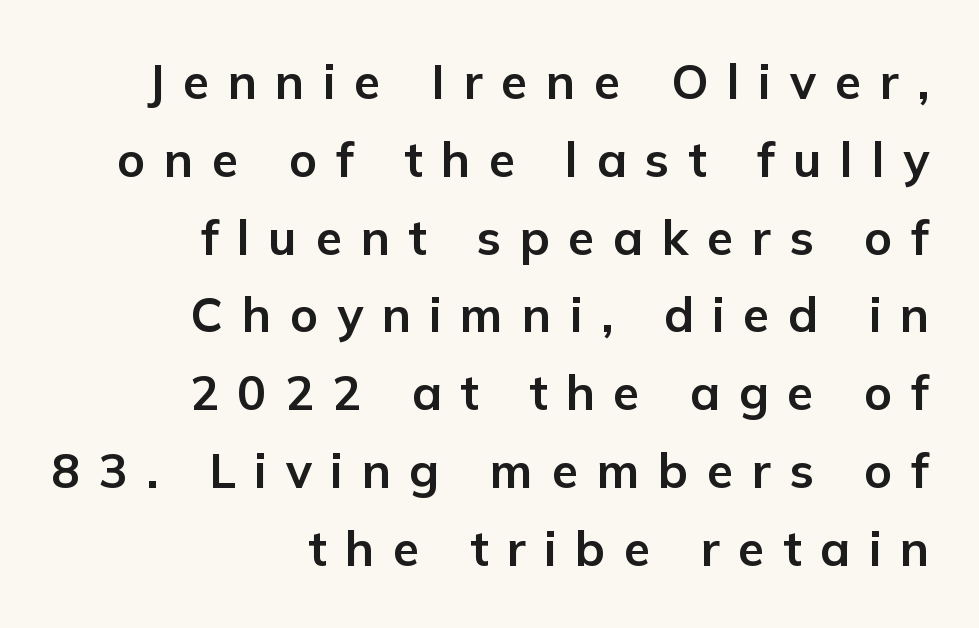
{"serif": "no", "italic": "no", "bold": "yes", "weight": "bold", "width": "normal", "stroke_contrast": "low", "x_height": "medium", "monospaced": "no", "underline": "no", "align": "right", "line_spacing": "normal", "line_spacing_ratio": 1.62, "letter_spacing": "wide", "letter_spacing_em": 0.39, "glyph_px": 48}
